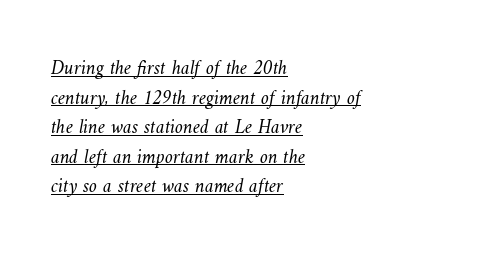
The image shows 20 px text type; set left-aligned, normal line spacing (1.48x), normal letter spacing, underlined.
